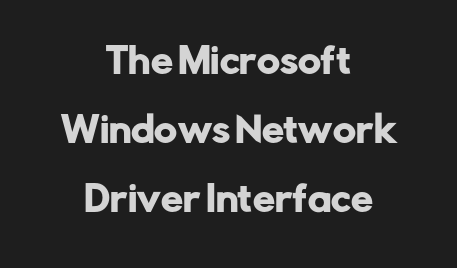
The image shows 35 px sans-serif type, upright; set centered, loose line spacing (1.97x), normal letter spacing, not underlined; low stroke contrast and a medium x-height.
